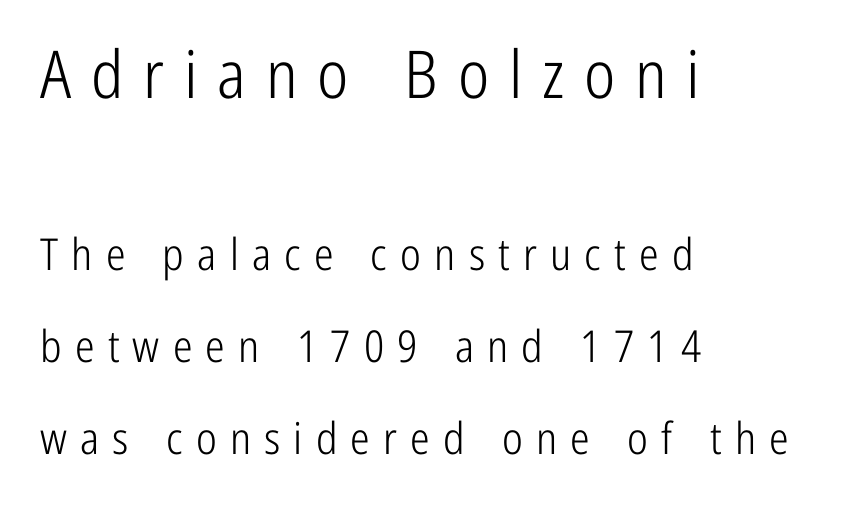
{"serif": "no", "italic": "no", "bold": "no", "weight": "light", "width": "condensed", "stroke_contrast": "low", "x_height": "medium", "monospaced": "no", "underline": "no", "align": "left", "line_spacing": "loose", "line_spacing_ratio": 2.09, "letter_spacing": "wide", "letter_spacing_em": 0.3, "larger_block": "first", "size_ratio": 1.5, "glyph_px": 66}
